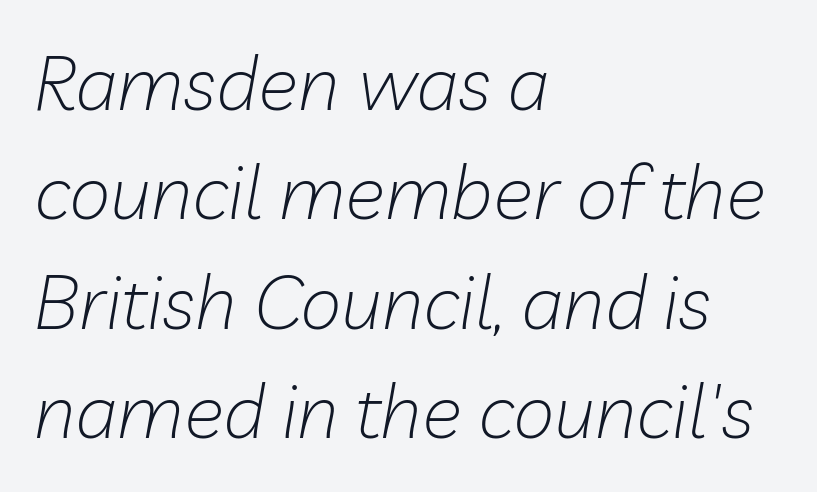
Q: Is the text bold? A: No.
Q: Is the text italic (slanted)? A: Yes, it leans right by about 10 degrees.
Q: Is the text underlined? A: No.
Q: How is the paragraph aligned? A: Left-aligned.
Q: Is the spacing between letters normal or unusually wide? A: Normal.
Q: Is the spacing between lines tight, normal or loose? A: Normal.
Q: Width (condensed, normal, or wide)? A: Normal.
Q: Stroke contrast? A: Low.
Q: x-height? A: Medium.
Q: Monospaced? A: No.
